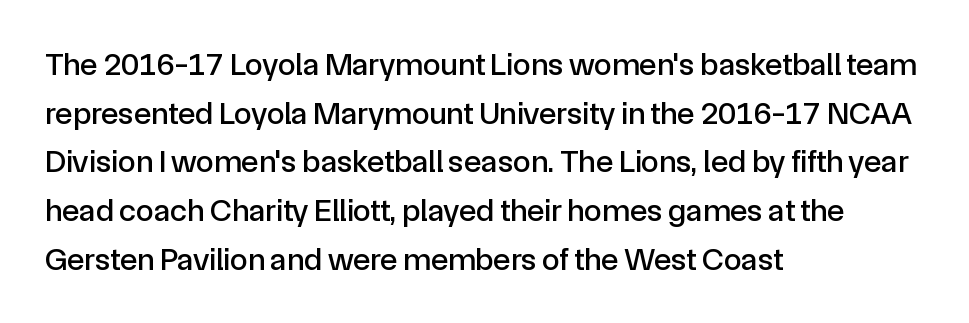
The letterforms sit shoulder to shoulder at normal distance. Baseline-to-baseline distance is the conventional proportion of letter height. Style check: upright. Each letter's strokes conclude bluntly, with no projecting serifs. A classic flush-left, rag-right setting is used for this passage. A bare baseline throughout the passage.
